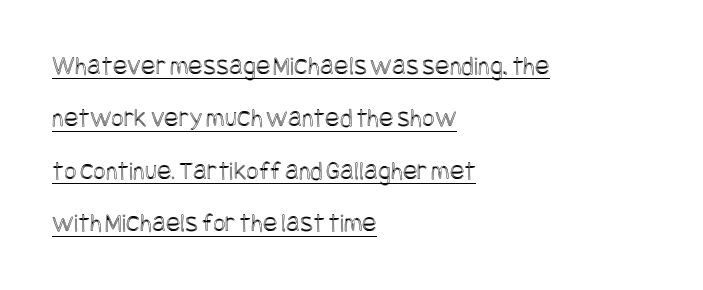
{"italic": "no", "underline": "yes", "align": "left", "line_spacing": "loose", "line_spacing_ratio": 1.94, "letter_spacing": "normal", "letter_spacing_em": 0.0, "glyph_px": 27}
